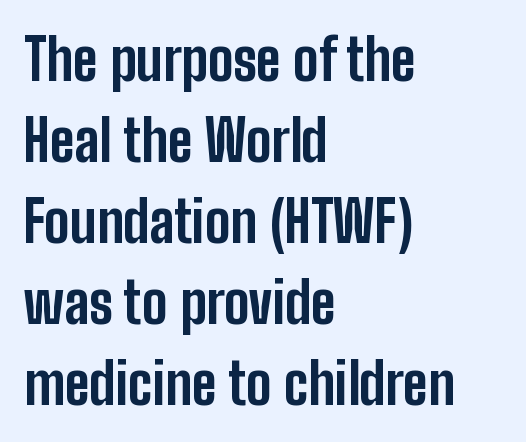
The image shows 57 px bold, condensed sans-serif type, upright; set left-aligned, normal line spacing (1.42x), normal letter spacing, not underlined; low stroke contrast and a medium x-height.
